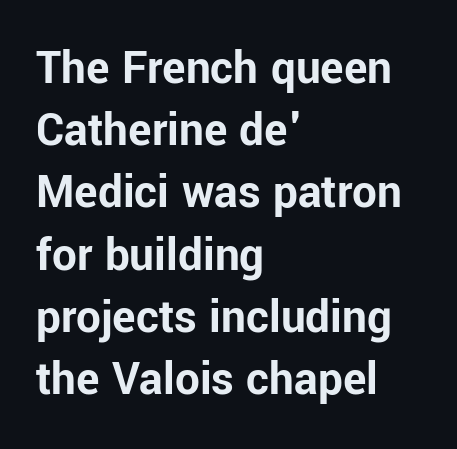
{"serif": "no", "italic": "no", "bold": "yes", "weight": "bold", "width": "normal", "stroke_contrast": "low", "x_height": "medium", "monospaced": "no", "underline": "no", "align": "left", "line_spacing": "normal", "line_spacing_ratio": 1.27, "letter_spacing": "normal", "letter_spacing_em": 0.0, "glyph_px": 49}
